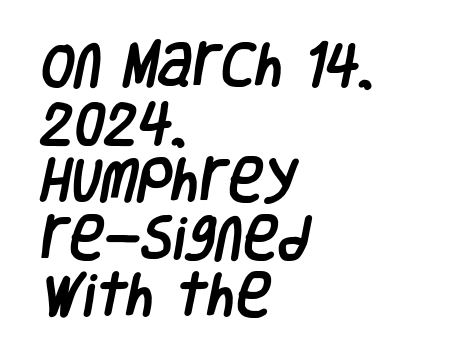
{"serif": "no", "width": "condensed", "stroke_contrast": "low", "x_height": "large", "monospaced": "no", "underline": "no", "align": "left", "line_spacing_ratio": 1.2, "letter_spacing": "normal", "letter_spacing_em": 0.0, "glyph_px": 48}
